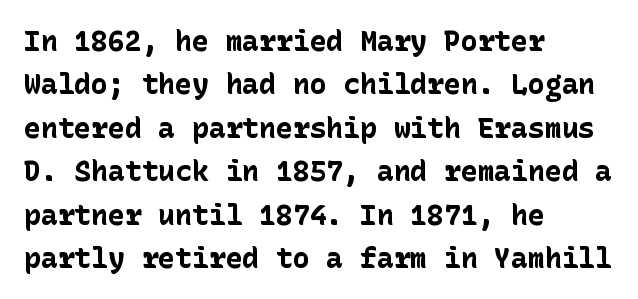
The image shows 28 px bold sans-serif type, upright; set left-aligned, normal line spacing (1.55x), normal letter spacing, not underlined; low stroke contrast and a medium x-height.
